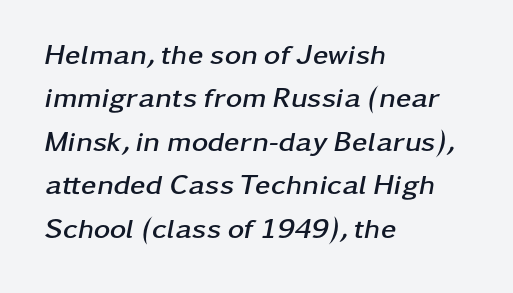
{"italic": "yes", "lean": "right", "slant_degrees": 11, "bold": "yes", "weight": "semibold", "width": "wide", "stroke_contrast": "low", "x_height": "medium", "monospaced": "no", "underline": "no", "align": "left", "line_spacing": "normal", "line_spacing_ratio": 1.55, "letter_spacing": "normal", "letter_spacing_em": 0.0, "glyph_px": 28}
